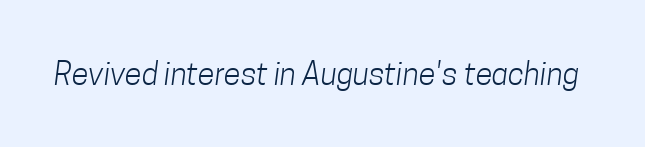
Q: Is the text bold? A: No.
Q: Is the typeface a serif or a sans-serif typeface? A: Sans-serif.
Q: Is the text underlined? A: No.
Q: Is the spacing between letters normal or unusually wide? A: Normal.
Q: Width (condensed, normal, or wide)? A: Condensed.
Q: Stroke contrast? A: Low.
Q: x-height? A: Medium.
Q: Monospaced? A: No.
